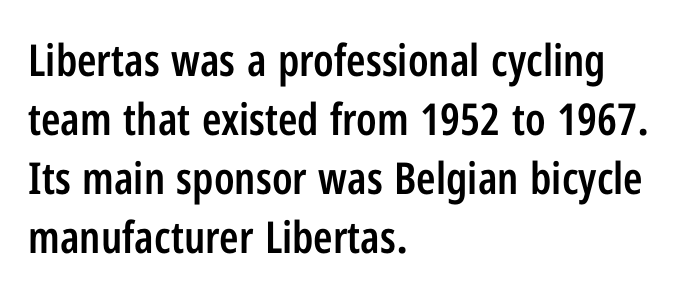
The image shows 44 px semibold, condensed sans-serif type, upright; set left-aligned, normal line spacing (1.34x), normal letter spacing, not underlined; low stroke contrast and a medium x-height.
